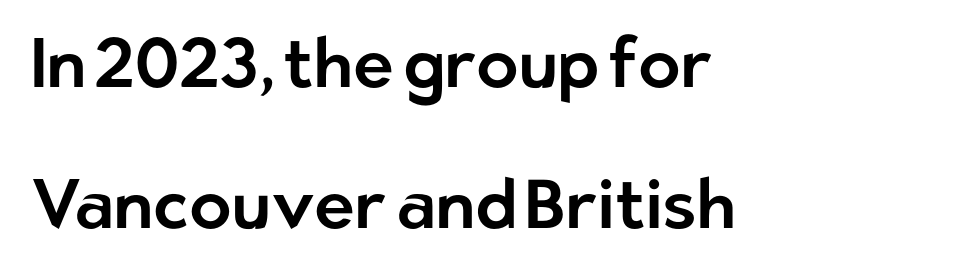
Bare-footed words on every line. If you drew a ruler down the left edge, every line would touch it. Think of a printed novel: that variable character pitch is what you see here. Posture: vertical. I'd call this a sans setting — the letters go barefoot. Look at the tracking — it's just the regular setting, nothing added.
